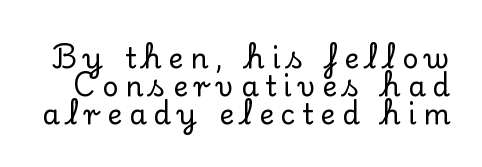
The type family on display is of the serif kind. The passage shown is typed in a proportional face where columns would drift. Has an underline been added? It has not. Honestly, the letter spacing is so wide it's the main thing you notice. You could barely slide anything between these rows. Italic: no, the glyphs are upright roman.
